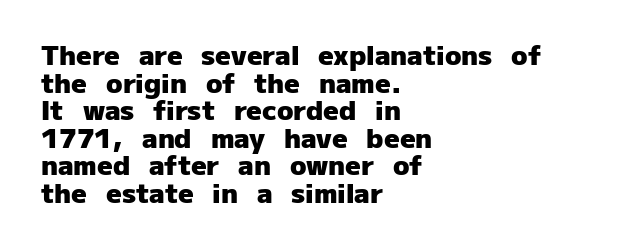
The image shows 27 px bold type, upright; set left-aligned, tight line spacing (1.02x), normal letter spacing, not underlined.
